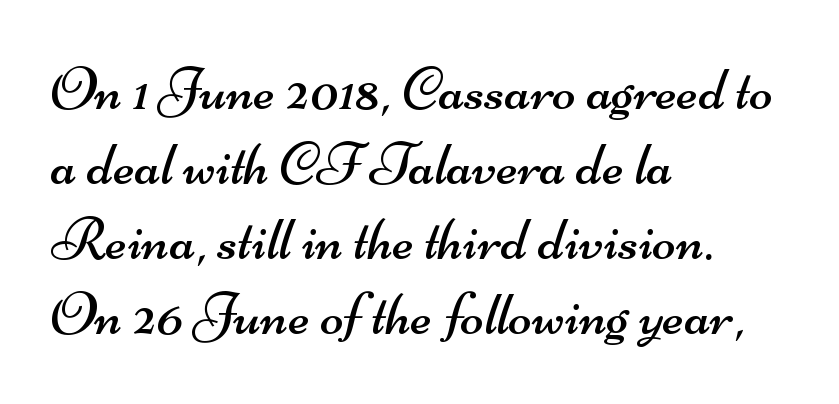
The image shows 62 px regular-weight, wide sans-serif type; set left-aligned, line spacing 1.21x, normal letter spacing, not underlined; medium stroke contrast and a small x-height.
